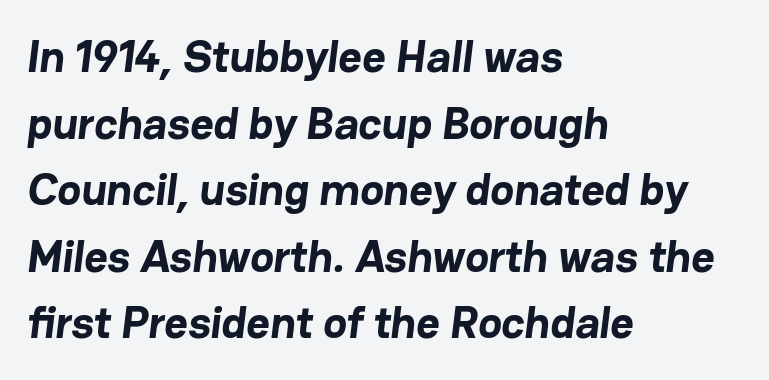
The image shows 45 px bold sans-serif type; set left-aligned, normal line spacing (1.48x), normal letter spacing, not underlined; low stroke contrast and a medium x-height.
